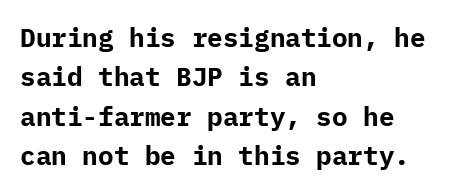
The image shows 26 px bold type, upright; set left-aligned, normal line spacing (1.51x), normal letter spacing, not underlined.
